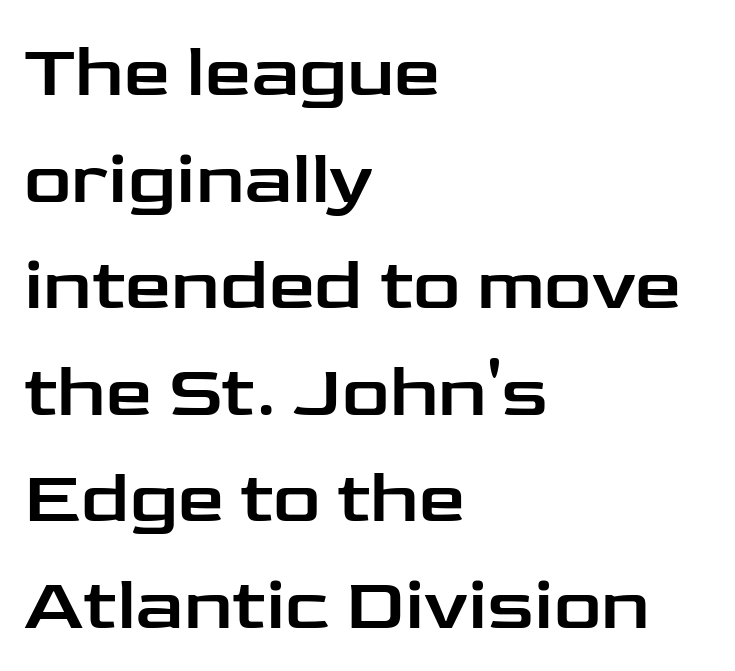
{"serif": "no", "italic": "no", "width": "wide", "stroke_contrast": "low", "x_height": "medium", "monospaced": "no", "underline": "no", "align": "left", "line_spacing": "normal", "line_spacing_ratio": 1.44, "letter_spacing": "normal", "letter_spacing_em": 0.0, "glyph_px": 74}
